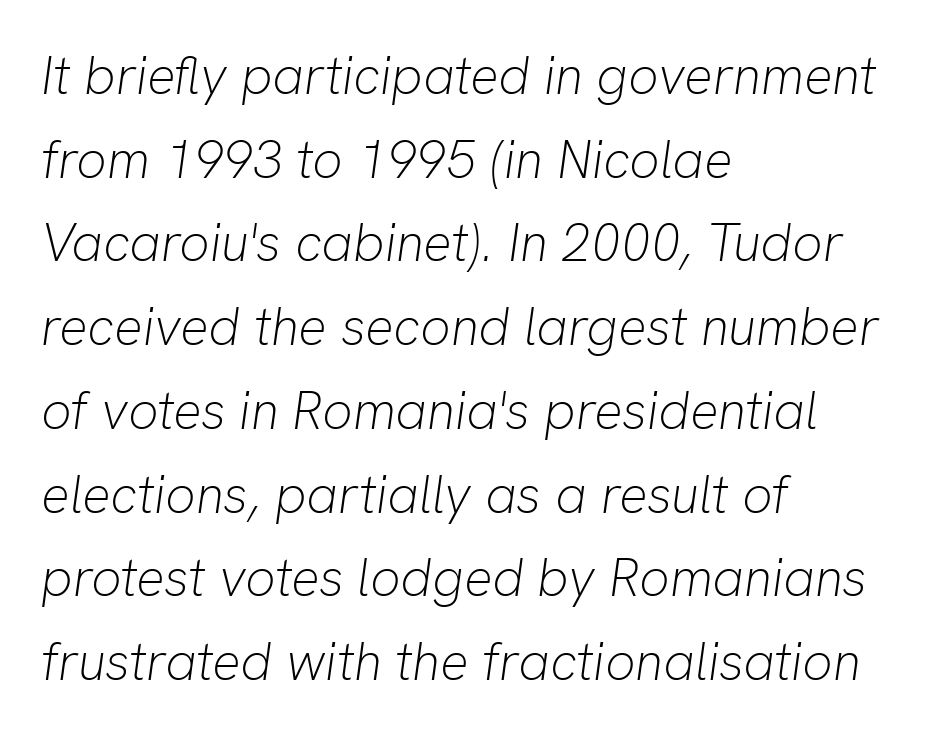
Q: Is the text bold? A: No.
Q: Is the text italic (slanted)? A: Yes, it leans right by about 8 degrees.
Q: Is the text underlined? A: No.
Q: How is the paragraph aligned? A: Left-aligned.
Q: Is the spacing between letters normal or unusually wide? A: Normal.
Q: Is the spacing between lines tight, normal or loose? A: Normal.
Q: Width (condensed, normal, or wide)? A: Normal.
Q: Stroke contrast? A: Low.
Q: x-height? A: Medium.
Q: Monospaced? A: No.
